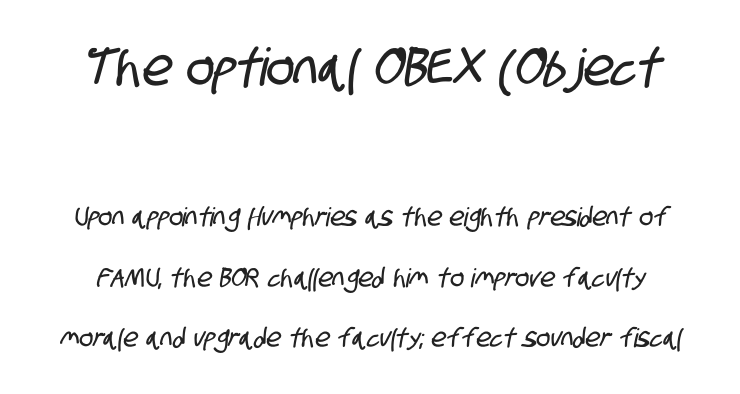
Q: Is the typeface a serif or a sans-serif typeface? A: Sans-serif.
Q: Is the text underlined? A: No.
Q: Is the spacing between letters normal or unusually wide? A: Normal.
Q: Is the spacing between lines tight, normal or loose? A: Loose.
Q: Which block of text is set in a larger size, the first (top) or the second (bottom)? A: The first (top) one.
Q: Width (condensed, normal, or wide)? A: Condensed.
Q: Stroke contrast? A: Low.
Q: x-height? A: Large.
Q: Monospaced? A: No.
